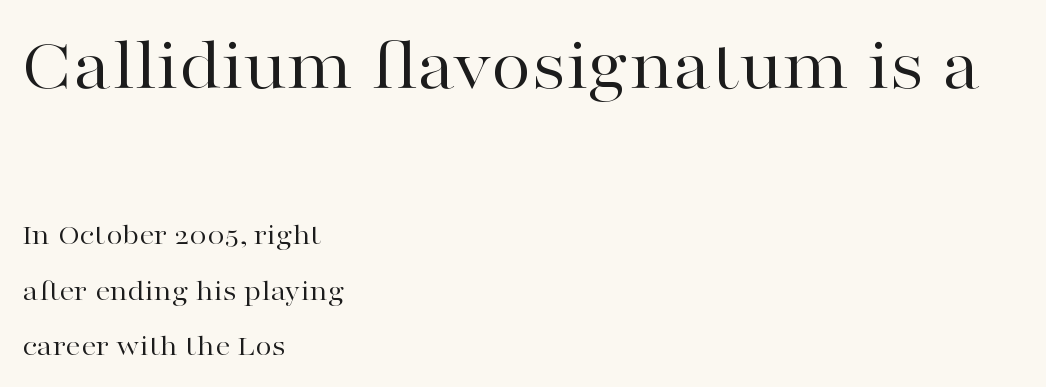
Is the letter spacing exaggerated? No — it looks like the ordinary default. Nope, not italic — everything's standing straight. Summary of weight: not heavy and not bold. The passage shown is typed in a proportional face where columns would drift.
